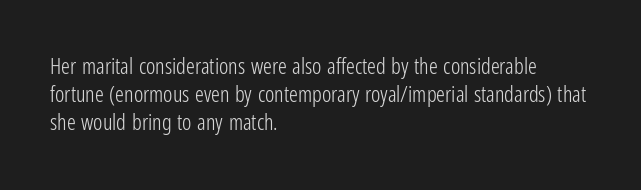
{"italic": "no", "bold": "no", "underline": "no", "align": "left", "line_spacing": "normal", "line_spacing_ratio": 1.27, "letter_spacing": "normal", "letter_spacing_em": 0.0, "glyph_px": 22}
